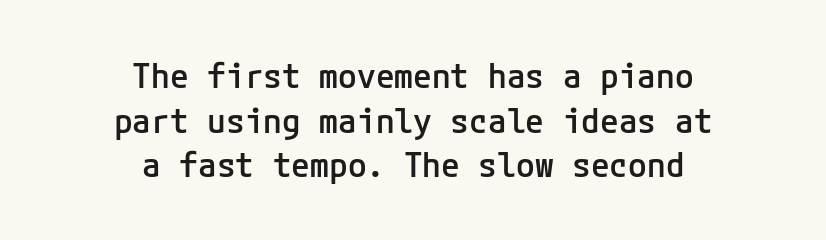
{"serif": "no", "italic": "no", "bold": "semi", "weight": "semibold", "width": "normal", "stroke_contrast": "low", "x_height": "medium", "underline": "no", "align": "center", "line_spacing": "normal", "line_spacing_ratio": 1.31, "letter_spacing": "normal", "letter_spacing_em": 0.0, "glyph_px": 34}
